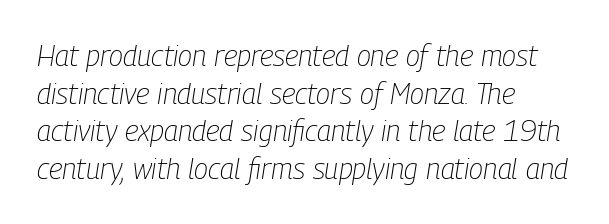
Q: Is the text bold? A: No.
Q: Is the text italic (slanted)? A: Yes, it leans right by about 9 degrees.
Q: Is the text underlined? A: No.
Q: How is the paragraph aligned? A: Left-aligned.
Q: Is the spacing between letters normal or unusually wide? A: Normal.
Q: Is the spacing between lines tight, normal or loose? A: Normal.
Q: Width (condensed, normal, or wide)? A: Condensed.
Q: Stroke contrast? A: Low.
Q: x-height? A: Medium.
Q: Monospaced? A: No.
